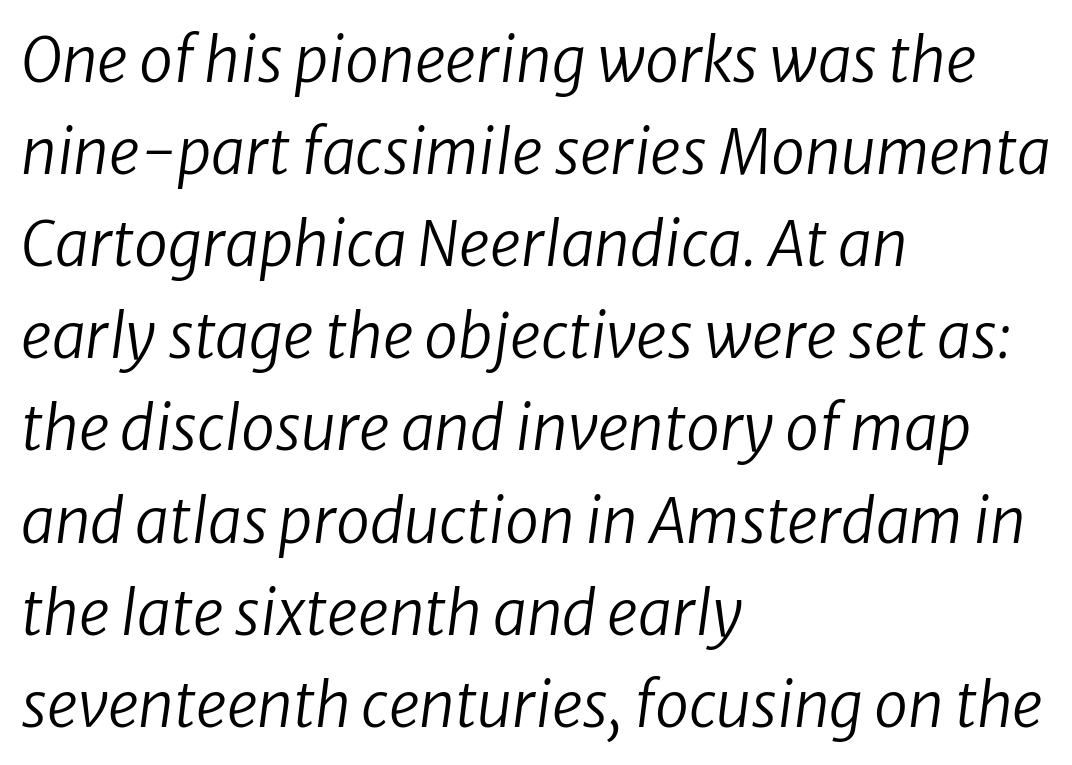
The image shows 61 px regular-weight sans-serif type; set left-aligned, normal line spacing (1.51x), normal letter spacing, not underlined; low stroke contrast and a medium x-height.
